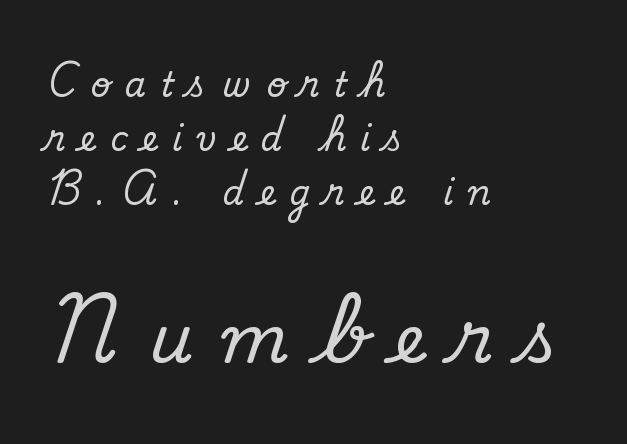
The image shows 68 px regular-weight sans-serif type; set left-aligned, normal line spacing (1.59x), unusually wide letter spacing (+0.43 em), not underlined; the second (bottom) block is 2.0x larger; low stroke contrast and a small x-height.
